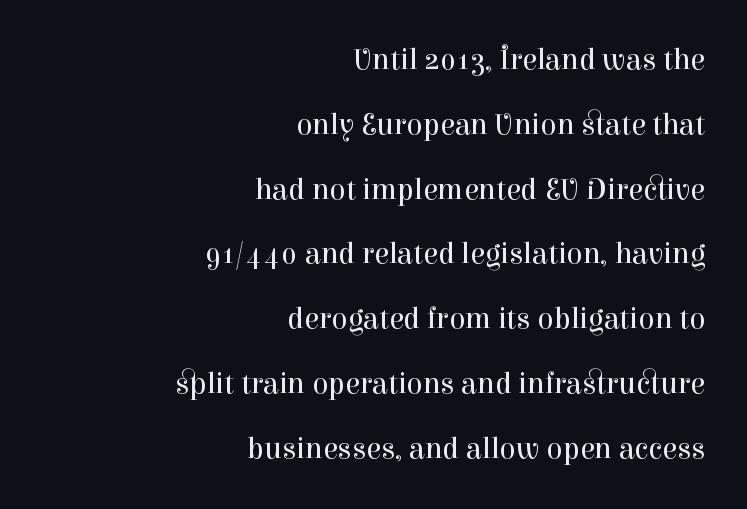
The image shows 30 px regular-weight serif type, upright; set right-aligned, loose line spacing (2.16x), normal letter spacing, not underlined; high stroke contrast and a medium x-height.
